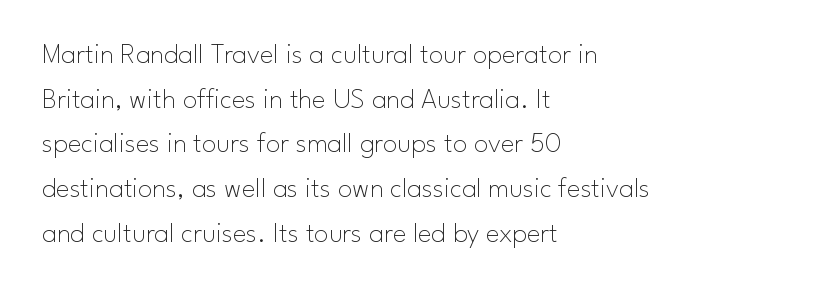
The image shows 29 px thin sans-serif type, upright; set left-aligned, normal line spacing (1.54x), normal letter spacing, not underlined; low stroke contrast and a small x-height.
